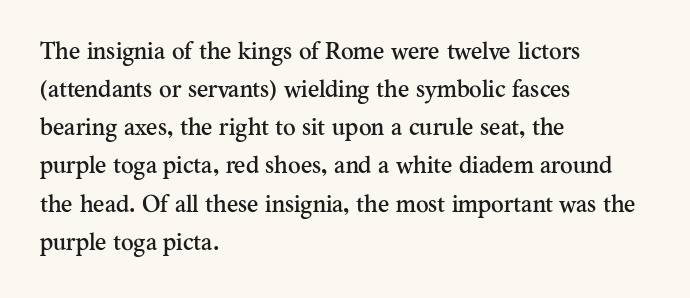
A normal amount of white space separates one row of letters from the next. In terms of letterspacing, this is plain default setting. Quick note: not italic, upright. Only glyphs here, with clear space below each row. Horizontally, the lines are justified to the leading edge only.
